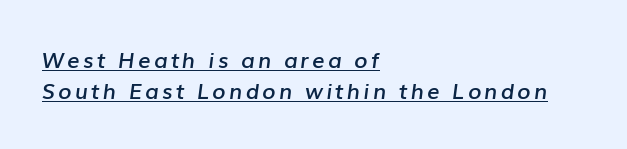
Is there an underline? Yes — a line sits under the letters. Caption: semibold face, moderately heavy strokes. These lines stack with their left ends in a neat column. These lines were composed using italics. The passage shown stacks its lines at a standard gap.
